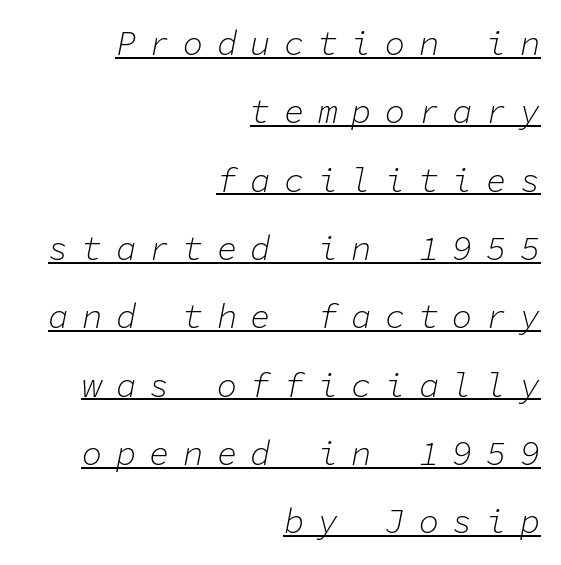
A typesetter would mark this as italic. The passage shown is typed in a monospace face where columns stay perfectly aligned. How would I describe the line gaps? Wide and relaxed. Every row of glyphs terminates at an identical x-position on the right.
